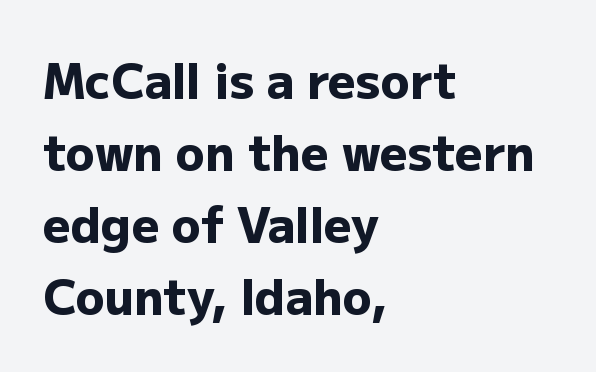
The image shows 48 px heavy sans-serif type, upright; set left-aligned, normal line spacing (1.5x), normal letter spacing, not underlined; low stroke contrast and a medium x-height.
